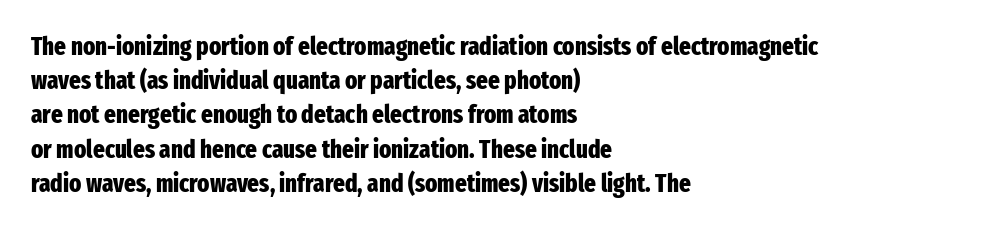
{"italic": "no", "bold": "yes", "underline": "no", "align": "left", "line_spacing": "normal", "line_spacing_ratio": 1.37, "letter_spacing": "normal", "letter_spacing_em": 0.0, "glyph_px": 25}
